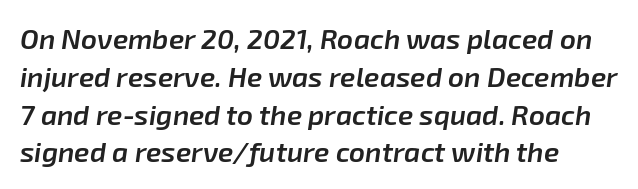
Underlining? Definitely not there. Compared with typical body copy, the letter spacing here is the same. A semibold gives these letters moderate extra thickness, short of bold. These lines are rendered in a variable-pitch font.
